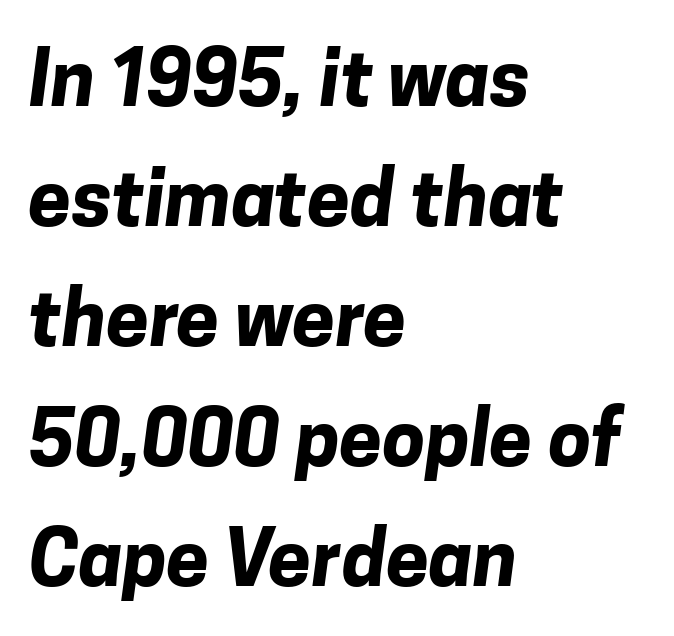
{"serif": "no", "bold": "yes", "weight": "bold", "width": "normal", "stroke_contrast": "low", "x_height": "medium", "monospaced": "no", "underline": "no", "align": "left", "line_spacing": "normal", "line_spacing_ratio": 1.56, "letter_spacing": "normal", "letter_spacing_em": 0.0, "glyph_px": 77}
